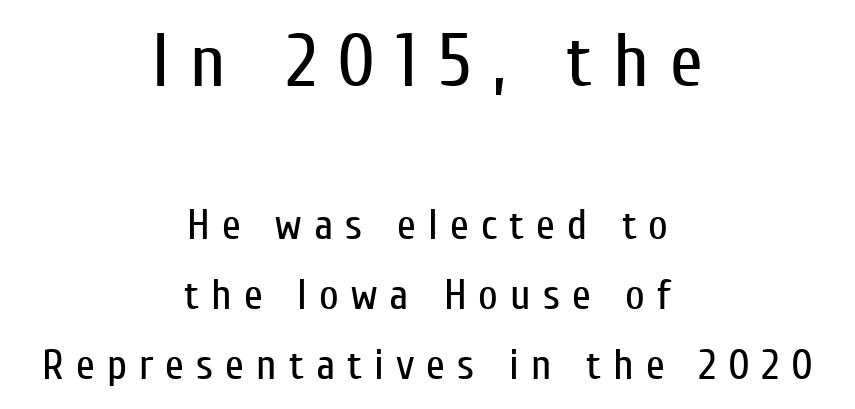
{"serif": "no", "italic": "no", "bold": "no", "weight": "regular", "width": "condensed", "stroke_contrast": "low", "x_height": "medium", "monospaced": "no", "underline": "no", "align": "center", "line_spacing": "normal", "line_spacing_ratio": 1.62, "letter_spacing": "wide", "letter_spacing_em": 0.28, "larger_block": "first", "size_ratio": 1.74, "glyph_px": 75}
